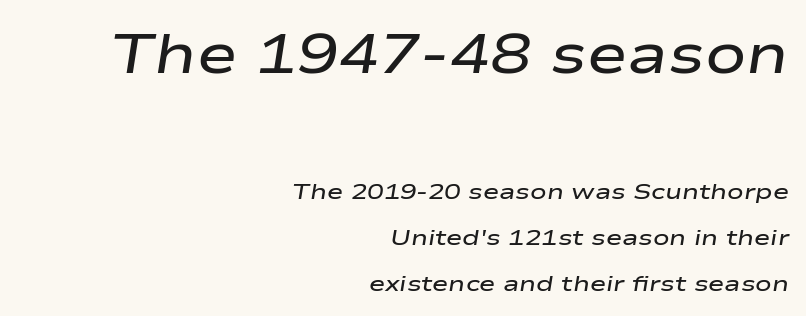
{"italic": "yes", "lean": "right", "slant_degrees": 9, "bold": "semi", "weight": "semibold", "width": "wide", "stroke_contrast": "low", "x_height": "medium", "monospaced": "no", "underline": "no", "align": "right", "line_spacing": "loose", "line_spacing_ratio": 2.09, "letter_spacing": "normal", "letter_spacing_em": 0.0, "larger_block": "first", "size_ratio": 2.5, "glyph_px": 55}
